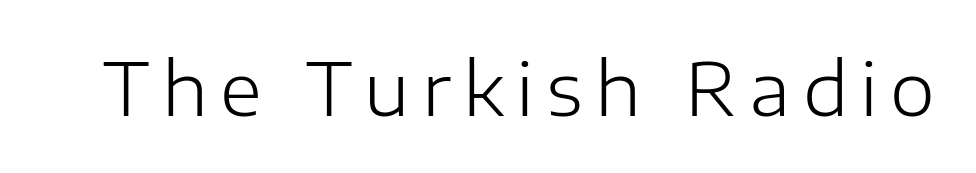
Q: Is the text bold? A: No.
Q: Is the text italic (slanted)? A: No, it is upright.
Q: Is the typeface a serif or a sans-serif typeface? A: Sans-serif.
Q: Is the text underlined? A: No.
Q: Width (condensed, normal, or wide)? A: Normal.
Q: Stroke contrast? A: Low.
Q: x-height? A: Medium.
Q: Monospaced? A: No.
